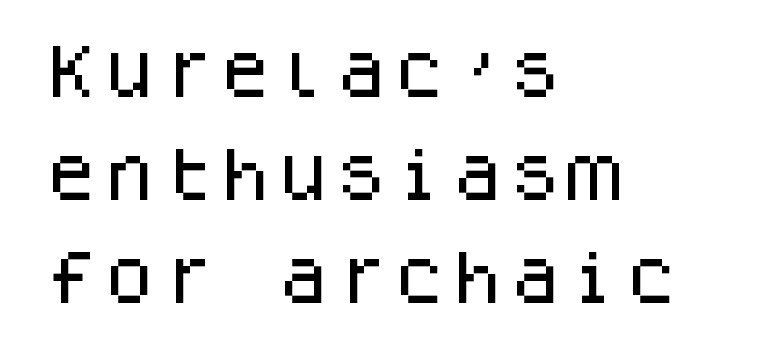
{"serif": "no", "italic": "no", "width": "normal", "stroke_contrast": "low", "x_height": "large", "monospaced": "yes", "underline": "no", "align": "left", "line_spacing_ratio": 1.78, "letter_spacing": "normal", "letter_spacing_em": 0.0, "glyph_px": 58}
